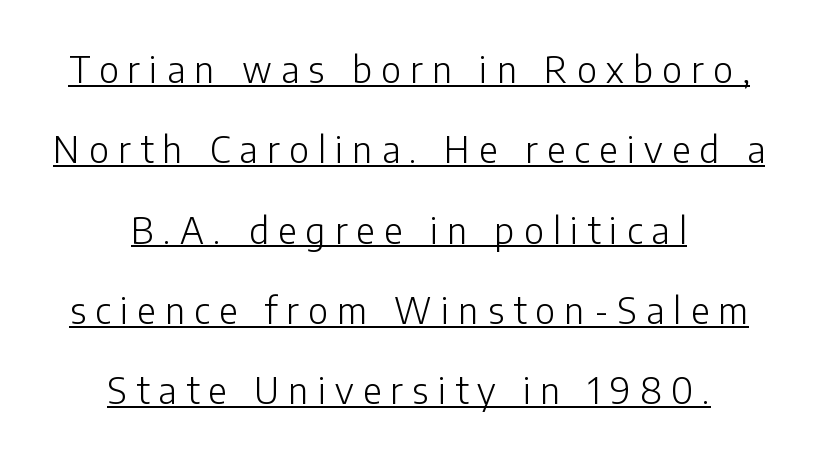
{"serif": "no", "italic": "no", "bold": "no", "weight": "light", "width": "normal", "stroke_contrast": "low", "x_height": "medium", "monospaced": "no", "underline": "yes", "align": "center", "line_spacing": "loose", "line_spacing_ratio": 2.23, "letter_spacing": "wide", "letter_spacing_em": 0.26, "glyph_px": 36}
